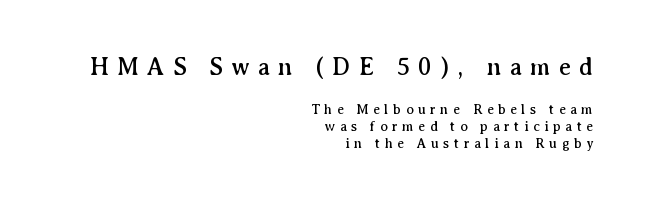
{"italic": "no", "underline": "no", "align": "right", "line_spacing_ratio": 1.18, "letter_spacing": "wide", "letter_spacing_em": 0.32, "larger_block": "first", "size_ratio": 1.79, "glyph_px": 25}
